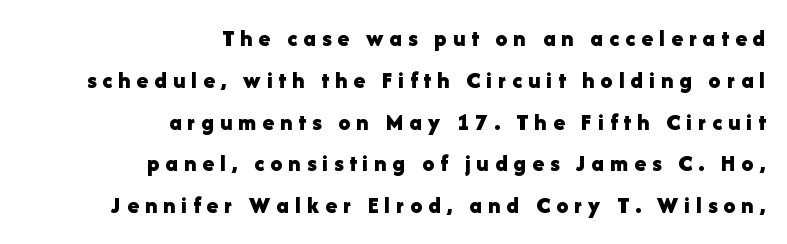
Q: Is the text bold? A: Yes.
Q: Is the text italic (slanted)? A: No, it is upright.
Q: Is the text underlined? A: No.
Q: How is the paragraph aligned? A: Right-aligned.
Q: Is the spacing between letters normal or unusually wide? A: Unusually wide.
